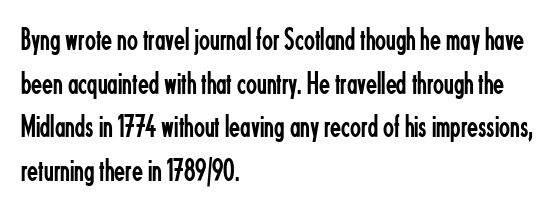
{"serif": "no", "italic": "no", "bold": "no", "weight": "regular", "width": "condensed", "stroke_contrast": "low", "x_height": "small", "monospaced": "no", "underline": "no", "align": "left", "line_spacing": "normal", "line_spacing_ratio": 1.36, "letter_spacing": "normal", "letter_spacing_em": 0.0, "glyph_px": 32}
